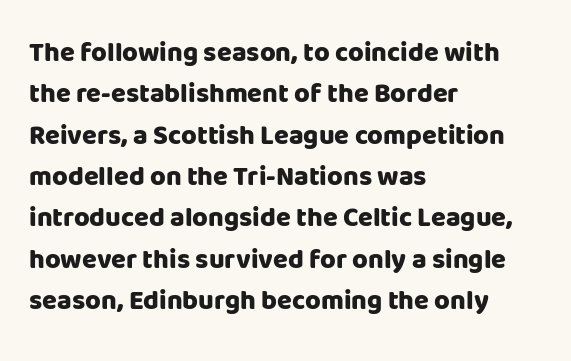
Q: Is the text bold? A: Yes.
Q: Is the text italic (slanted)? A: No, it is upright.
Q: Is the text underlined? A: No.
Q: How is the paragraph aligned? A: Left-aligned.
Q: Is the spacing between letters normal or unusually wide? A: Normal.
Q: Is the spacing between lines tight, normal or loose? A: Normal.
